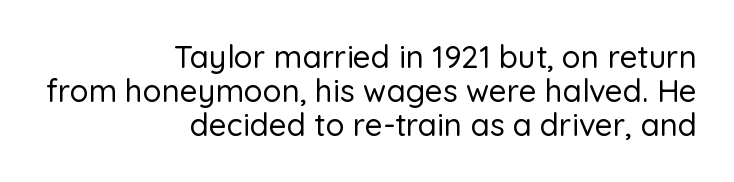
Rows of type sit shoulder to shoulder in the vertical direction. Is there any slant? The stems are plumb. Honestly, there is no underline to notice here at all. The lines in this sample share a right terminus and differ only in where they begin.
